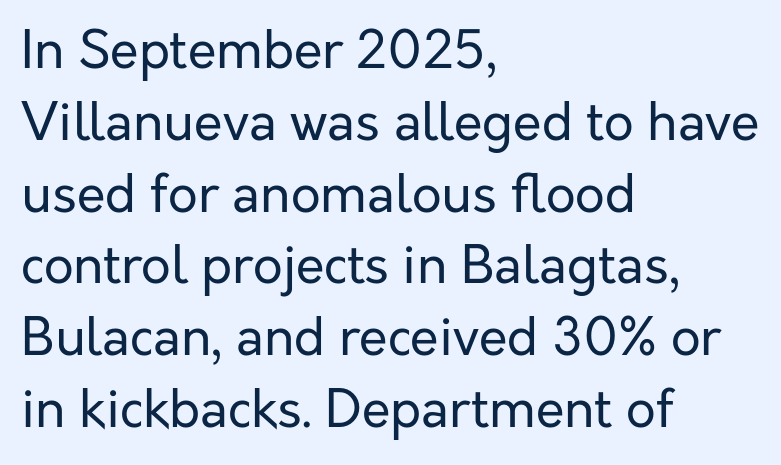
Q: Is the text bold? A: No.
Q: Is the text italic (slanted)? A: No, it is upright.
Q: Is the typeface a serif or a sans-serif typeface? A: Sans-serif.
Q: Is the text underlined? A: No.
Q: How is the paragraph aligned? A: Left-aligned.
Q: Is the spacing between letters normal or unusually wide? A: Normal.
Q: Is the spacing between lines tight, normal or loose? A: Normal.
Q: Width (condensed, normal, or wide)? A: Normal.
Q: Stroke contrast? A: Low.
Q: x-height? A: Medium.
Q: Monospaced? A: No.
